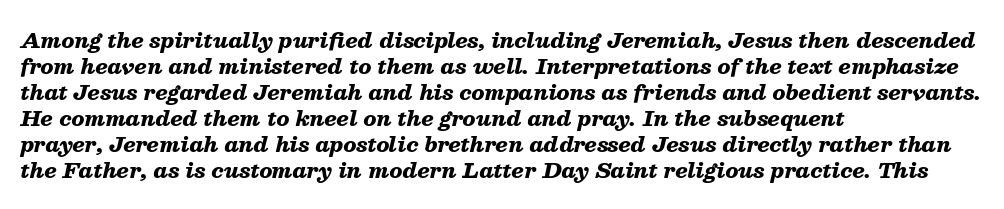
{"italic": "yes", "lean": "right", "slant_degrees": 13, "bold": "yes", "underline": "no", "align": "left", "line_spacing_ratio": 1.24, "letter_spacing": "normal", "letter_spacing_em": 0.0, "glyph_px": 21}
